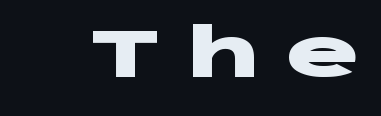
The image shows 68 px heavy, wide sans-serif type, upright; set unusually wide letter spacing (+0.38 em), not underlined; low stroke contrast and a large x-height.
